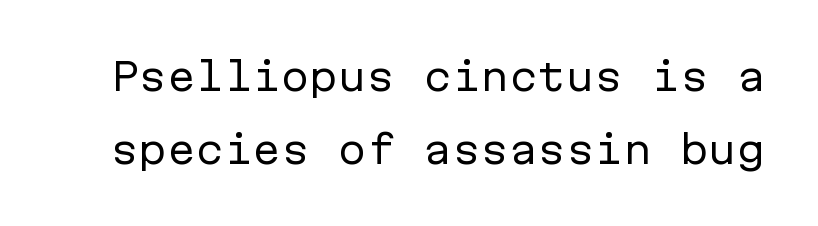
Spacing verdict: monospaced, one width for all characters. One glance says open: line gaps are wider than usual. How are the letters spaced? Ordinarily, with no added tracking. This sample uses a sans-serif face. Plain, unruled lines of type.
